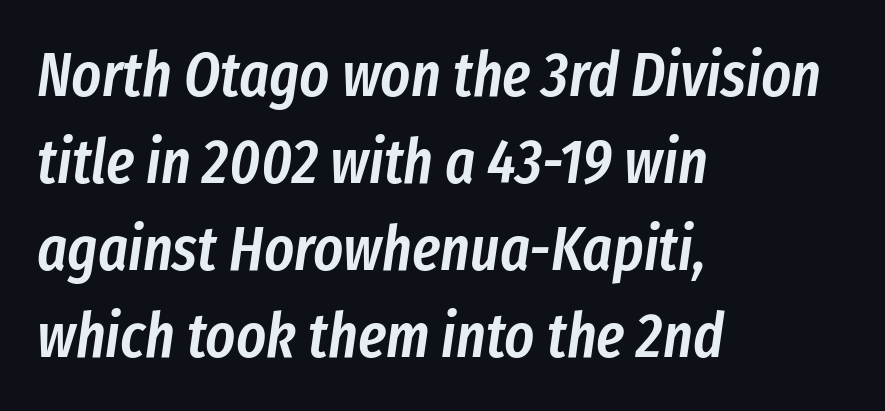
Q: Is the text bold? A: Semi-bold.
Q: Is the text italic (slanted)? A: Yes, it leans right by about 8 degrees.
Q: Is the text underlined? A: No.
Q: How is the paragraph aligned? A: Left-aligned.
Q: Is the spacing between letters normal or unusually wide? A: Normal.
Q: Is the spacing between lines tight, normal or loose? A: Normal.
Q: Width (condensed, normal, or wide)? A: Condensed.
Q: Stroke contrast? A: Low.
Q: x-height? A: Medium.
Q: Monospaced? A: No.
